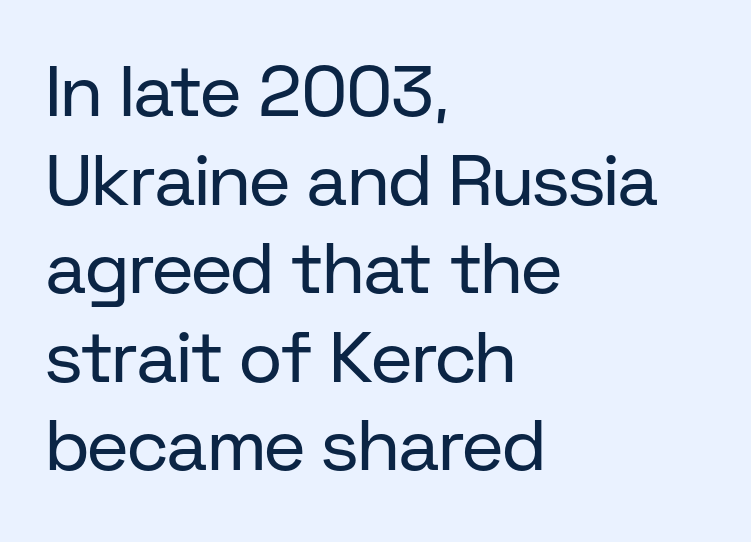
The image shows 72 px regular-weight sans-serif type, upright; set left-aligned, line spacing 1.23x, normal letter spacing, not underlined; low stroke contrast and a medium x-height.
